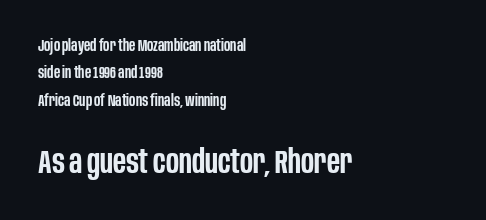
Q: Is the text bold? A: Semi-bold.
Q: Is the text italic (slanted)? A: No, it is upright.
Q: Is the typeface a serif or a sans-serif typeface? A: Sans-serif.
Q: Is the text underlined? A: No.
Q: How is the paragraph aligned? A: Left-aligned.
Q: Is the spacing between letters normal or unusually wide? A: Normal.
Q: Which block of text is set in a larger size, the first (top) or the second (bottom)? A: The second (bottom) one.
Q: Width (condensed, normal, or wide)? A: Condensed.
Q: Stroke contrast? A: Low.
Q: x-height? A: Large.
Q: Monospaced? A: No.
